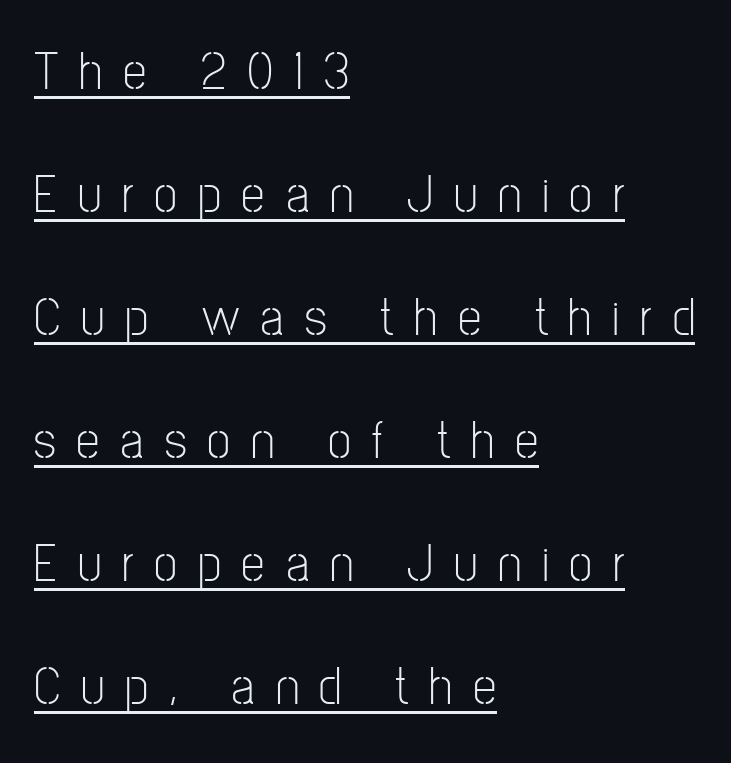
Q: Is the text bold? A: No.
Q: Is the text italic (slanted)? A: No, it is upright.
Q: Is the typeface a serif or a sans-serif typeface? A: Sans-serif.
Q: Is the text underlined? A: Yes.
Q: How is the paragraph aligned? A: Left-aligned.
Q: Is the spacing between letters normal or unusually wide? A: Unusually wide.
Q: Is the spacing between lines tight, normal or loose? A: Loose.
Q: Width (condensed, normal, or wide)? A: Condensed.
Q: Stroke contrast? A: Low.
Q: x-height? A: Medium.
Q: Monospaced? A: No.
